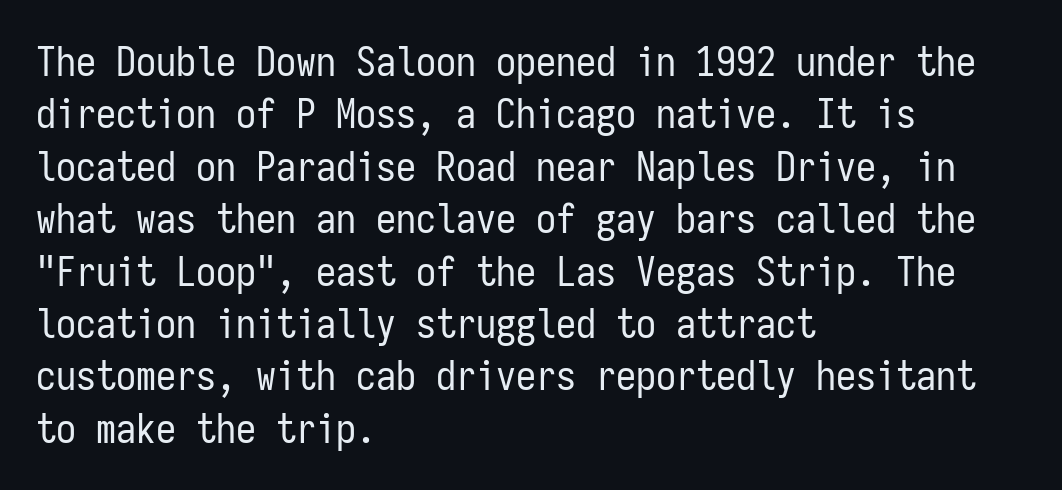
{"serif": "no", "italic": "no", "bold": "no", "weight": "regular", "width": "condensed", "stroke_contrast": "low", "x_height": "medium", "monospaced": "yes", "underline": "no", "align": "left", "line_spacing": "normal", "line_spacing_ratio": 1.31, "letter_spacing": "normal", "letter_spacing_em": 0.0, "glyph_px": 40}
